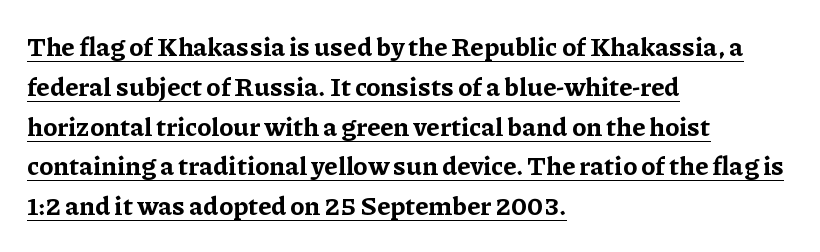
{"italic": "no", "bold": "yes", "underline": "yes", "align": "left", "line_spacing": "normal", "line_spacing_ratio": 1.53, "letter_spacing": "normal", "letter_spacing_em": 0.0, "glyph_px": 26}
